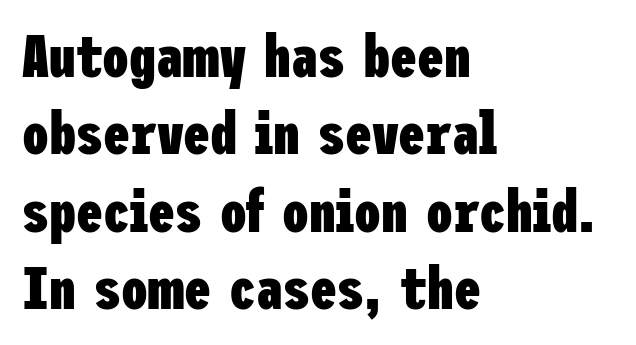
Standard letterfit; no display-style spreading of the glyphs. Vertical strokes here are truly vertical. These lines sit exactly where default settings would place them. The gap between lines stays unmarked. The text block is weighted toward the left margin, trailing off unevenly rightward. The letters carry no serifs — their stems end cleanly without finishing strokes.
